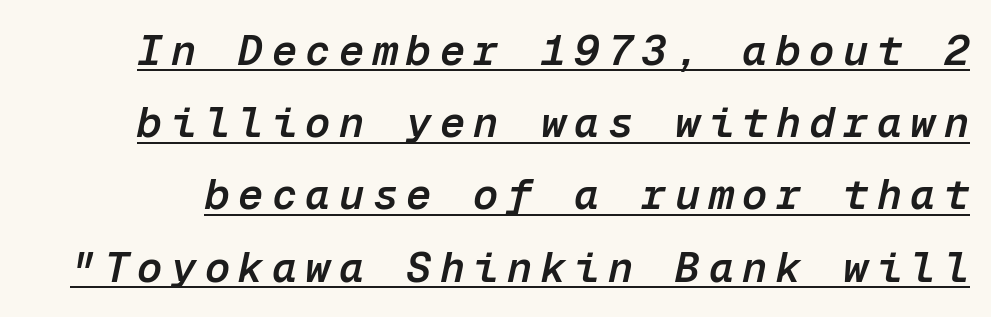
Fixed-width glyphs throughout — classic coding-font behaviour. Posture: slanted. Each line of the rendering has a horizontal stroke beneath the glyphs. The type is letterspaced generously, with wide tracking. Stems and bowls a touch heavier than normal — semibold.
